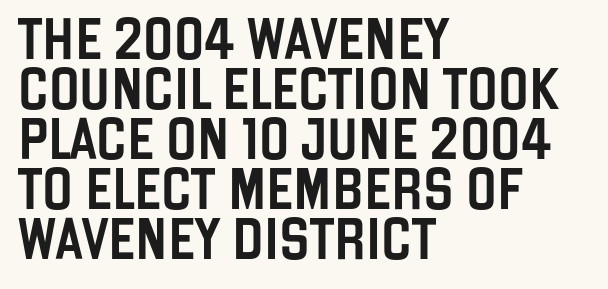
Q: Is the text italic (slanted)? A: No, it is upright.
Q: Is the typeface a serif or a sans-serif typeface? A: Sans-serif.
Q: Is the text underlined? A: No.
Q: How is the paragraph aligned? A: Left-aligned.
Q: Is the spacing between letters normal or unusually wide? A: Normal.
Q: Width (condensed, normal, or wide)? A: Condensed.
Q: Stroke contrast? A: Low.
Q: x-height? A: Large.
Q: Monospaced? A: No.
